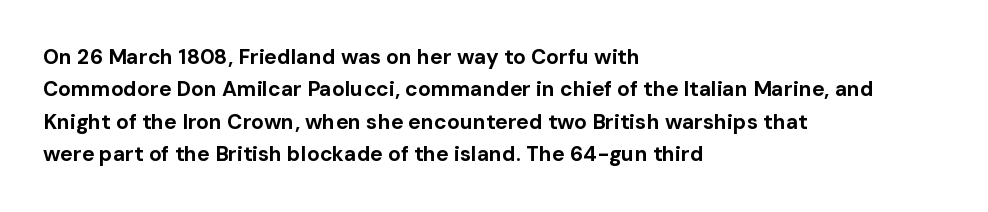
{"italic": "no", "bold": "yes", "underline": "no", "align": "left", "line_spacing": "normal", "line_spacing_ratio": 1.54, "letter_spacing": "normal", "letter_spacing_em": 0.0, "glyph_px": 21}
